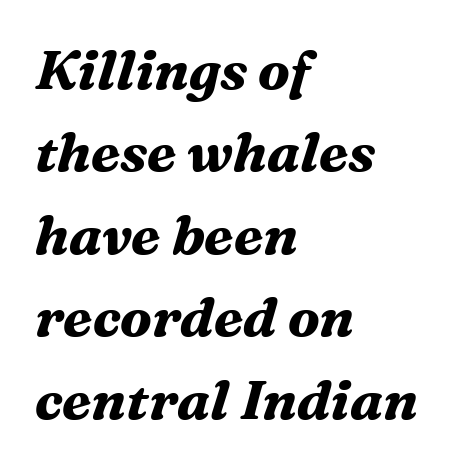
The image shows 55 px bold serif type, italic (leaning right); set left-aligned, normal line spacing (1.5x), normal letter spacing, not underlined; medium stroke contrast and a medium x-height.
